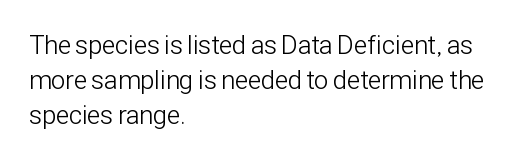
Q: Is the text bold? A: No.
Q: Is the text italic (slanted)? A: No, it is upright.
Q: Is the text underlined? A: No.
Q: How is the paragraph aligned? A: Left-aligned.
Q: Is the spacing between letters normal or unusually wide? A: Normal.
Q: Is the spacing between lines tight, normal or loose? A: Normal.
